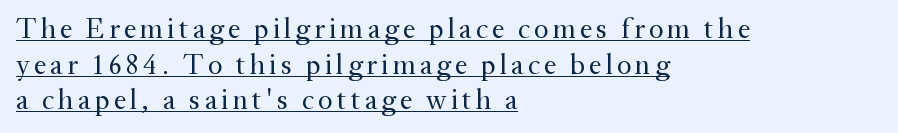
Q: Is the text bold? A: No.
Q: Is the text italic (slanted)? A: No, it is upright.
Q: Is the typeface a serif or a sans-serif typeface? A: Serif.
Q: Is the text underlined? A: Yes.
Q: How is the paragraph aligned? A: Left-aligned.
Q: Is the spacing between lines tight, normal or loose? A: Normal.
Q: Width (condensed, normal, or wide)? A: Normal.
Q: Stroke contrast? A: Medium.
Q: x-height? A: Small.
Q: Monospaced? A: No.
